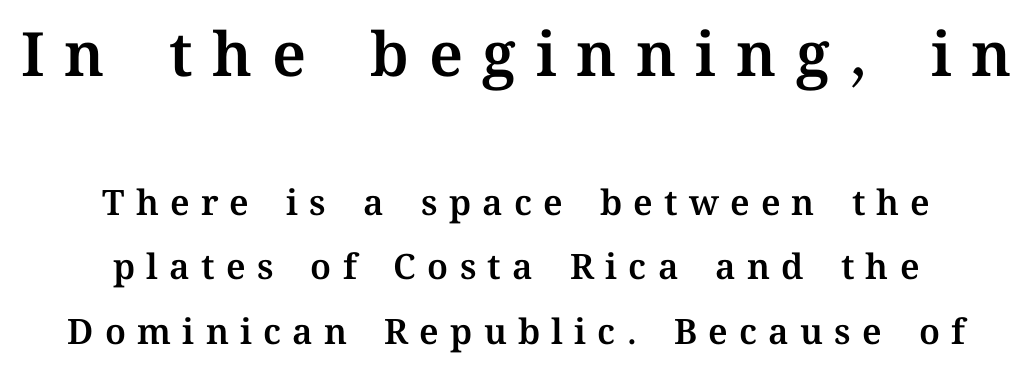
Q: Is the text italic (slanted)? A: No, it is upright.
Q: Is the text underlined? A: No.
Q: How is the paragraph aligned? A: Centered.
Q: Is the spacing between letters normal or unusually wide? A: Unusually wide.
Q: Which block of text is set in a larger size, the first (top) or the second (bottom)? A: The first (top) one.
Q: Width (condensed, normal, or wide)? A: Normal.
Q: Stroke contrast? A: Medium.
Q: x-height? A: Medium.
Q: Monospaced? A: No.
